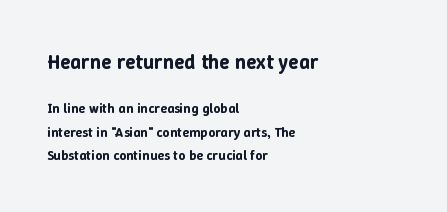
The image shows 21 px text type, upright; set left-aligned, normal line spacing (1.65x), normal letter spacing, not underlined; the first (top) block is 1.5x larger.
